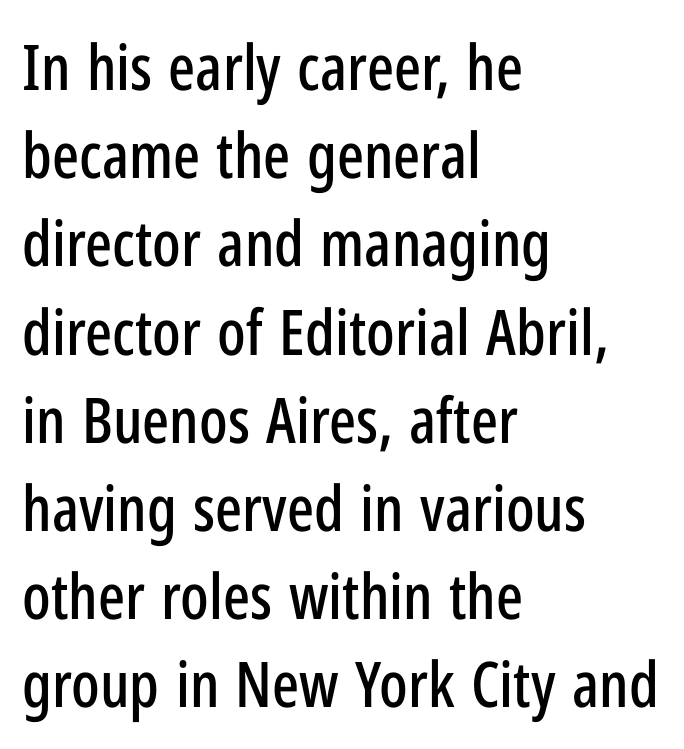
Q: Is the text italic (slanted)? A: No, it is upright.
Q: Is the typeface a serif or a sans-serif typeface? A: Sans-serif.
Q: Is the text underlined? A: No.
Q: How is the paragraph aligned? A: Left-aligned.
Q: Is the spacing between letters normal or unusually wide? A: Normal.
Q: Is the spacing between lines tight, normal or loose? A: Normal.
Q: Width (condensed, normal, or wide)? A: Condensed.
Q: Stroke contrast? A: Low.
Q: x-height? A: Medium.
Q: Monospaced? A: No.
